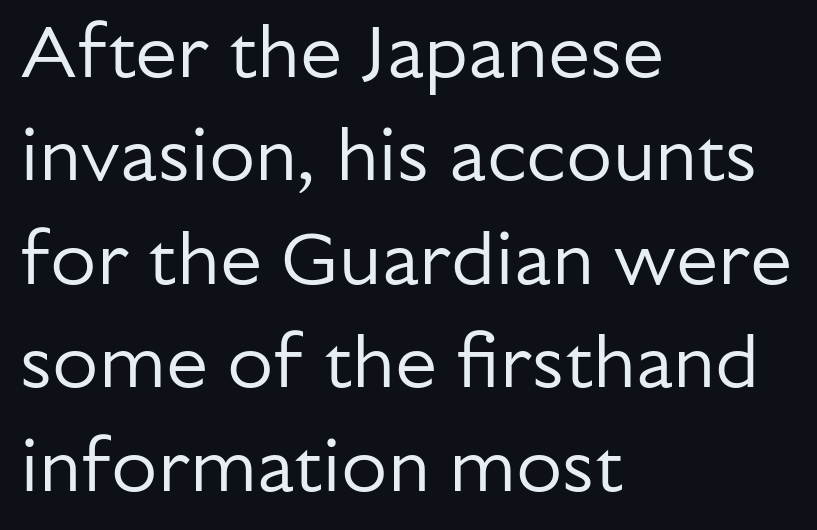
The lines are quadded left. The space between consecutive lines is moderate. Words appear dense and cohesive because spacing is normal. Honestly, there is no underline to notice here at all. This is sans-serif lettering, the kind often seen on screens and signage.
